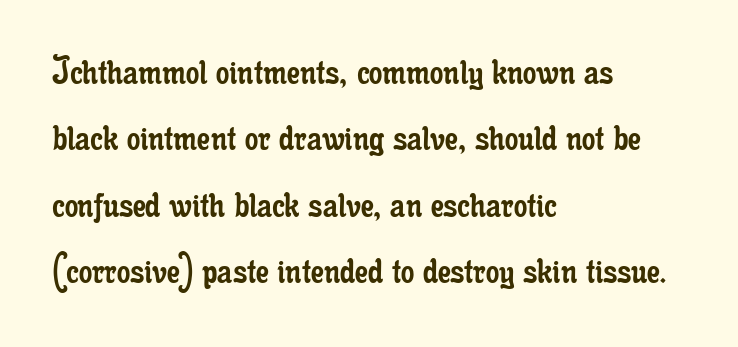
{"serif": "yes", "italic": "no", "bold": "no", "weight": "regular", "width": "condensed", "stroke_contrast": "low", "x_height": "small", "monospaced": "no", "underline": "no", "align": "left", "line_spacing": "normal", "line_spacing_ratio": 1.58, "letter_spacing": "normal", "letter_spacing_em": 0.0, "glyph_px": 42}
